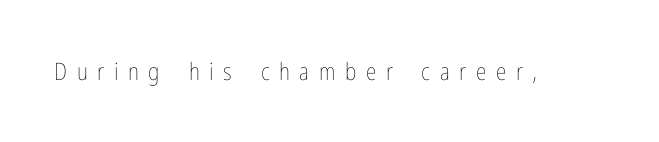
{"italic": "no", "bold": "no", "underline": "no", "letter_spacing": "wide", "letter_spacing_em": 0.4, "glyph_px": 24}
